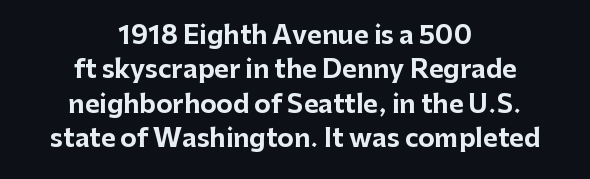
The image shows 25 px bold type, upright; set centered, normal line spacing (1.38x), normal letter spacing, not underlined.
